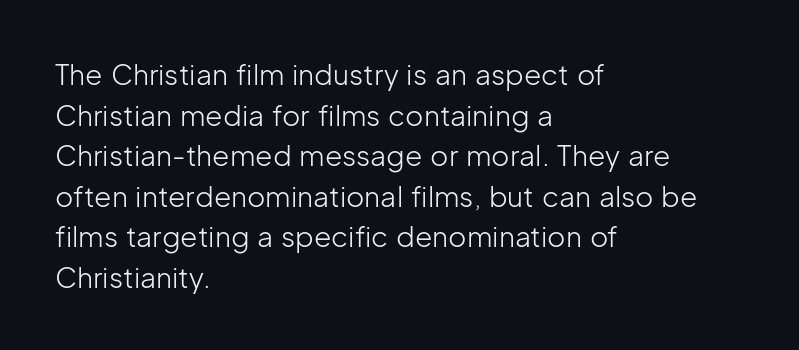
Q: Is the text bold? A: No.
Q: Is the text italic (slanted)? A: No, it is upright.
Q: Is the typeface a serif or a sans-serif typeface? A: Sans-serif.
Q: Is the text underlined? A: No.
Q: How is the paragraph aligned? A: Left-aligned.
Q: Is the spacing between letters normal or unusually wide? A: Normal.
Q: Is the spacing between lines tight, normal or loose? A: Normal.
Q: Width (condensed, normal, or wide)? A: Normal.
Q: Stroke contrast? A: Low.
Q: x-height? A: Medium.
Q: Monospaced? A: No.
